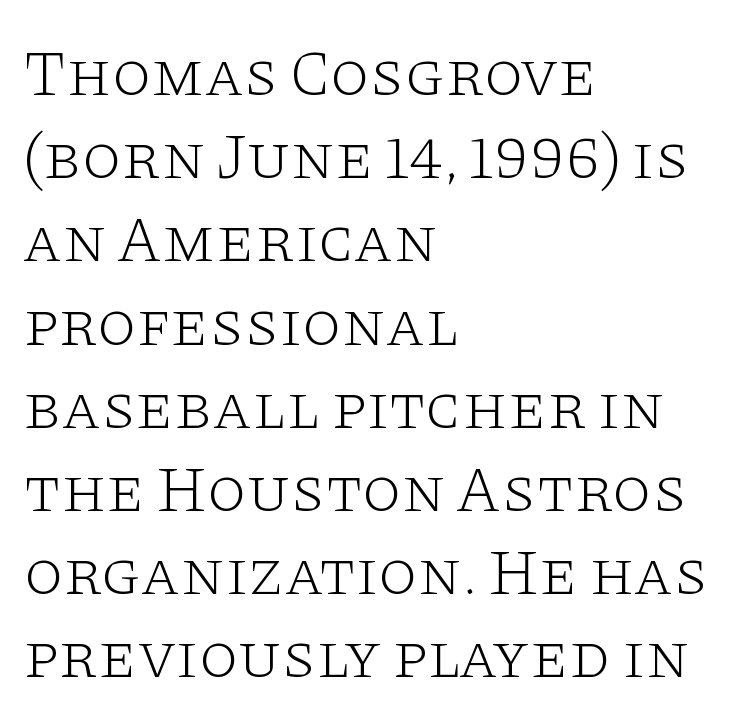
Alignment: flush left. Serifs: yes, visible at the terminals of the letterforms. Does the lettering tilt? It doesn't — this is upright. Vertical spacing — default. A typesetter would call this proportional, since set widths differ per character. The gaps between neighbouring characters are ordinary and unremarkable.
